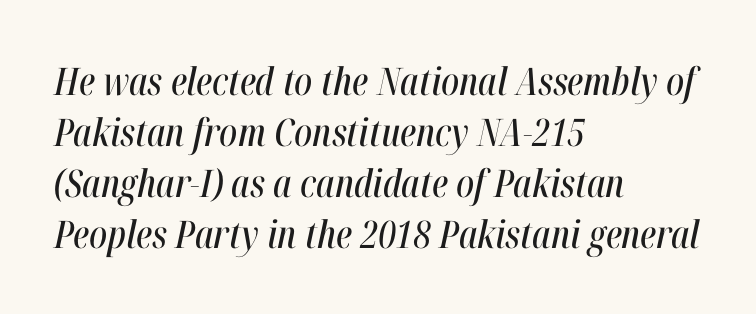
Q: Is the text italic (slanted)? A: Yes, it leans right by about 12 degrees.
Q: Is the text underlined? A: No.
Q: How is the paragraph aligned? A: Left-aligned.
Q: Is the spacing between letters normal or unusually wide? A: Normal.
Q: Is the spacing between lines tight, normal or loose? A: Normal.
Q: Width (condensed, normal, or wide)? A: Condensed.
Q: Stroke contrast? A: High.
Q: x-height? A: Medium.
Q: Monospaced? A: No.
